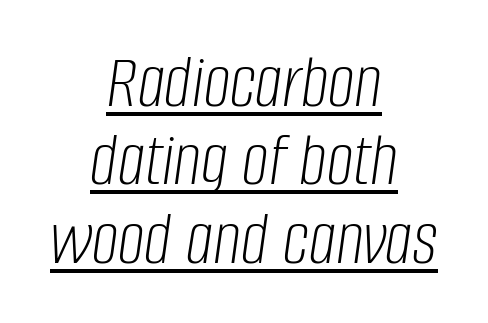
This is not heavy type; no bold has been used. Neither beginnings nor endings align; midpoints do. The passage shown is typed in a proportional face where columns would drift. Somebody hit Ctrl+U on this one — the words are underlined. The tracking reads as untouched default to a designer's eye.
